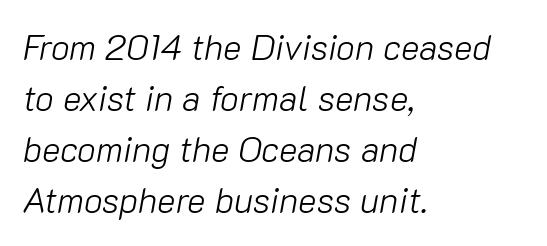
Q: Is the text bold? A: No.
Q: Is the text italic (slanted)? A: Yes, it leans right by about 10 degrees.
Q: Is the text underlined? A: No.
Q: How is the paragraph aligned? A: Left-aligned.
Q: Is the spacing between letters normal or unusually wide? A: Normal.
Q: Is the spacing between lines tight, normal or loose? A: Normal.
Q: Width (condensed, normal, or wide)? A: Normal.
Q: Stroke contrast? A: Low.
Q: x-height? A: Medium.
Q: Monospaced? A: No.
